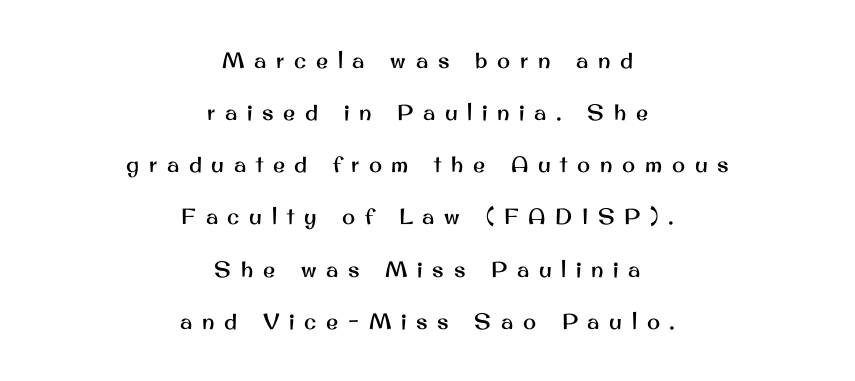
The image shows 22 px text type, upright; set centered, loose line spacing (2.37x), unusually wide letter spacing (+0.44 em), not underlined.
